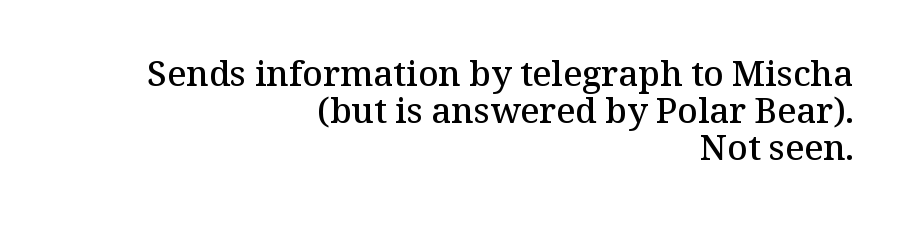
{"serif": "yes", "italic": "no", "bold": "semi", "weight": "semibold", "width": "normal", "stroke_contrast": "medium", "x_height": "medium", "monospaced": "no", "underline": "no", "align": "right", "line_spacing": "tight", "line_spacing_ratio": 1.06, "letter_spacing": "normal", "letter_spacing_em": 0.0, "glyph_px": 35}
